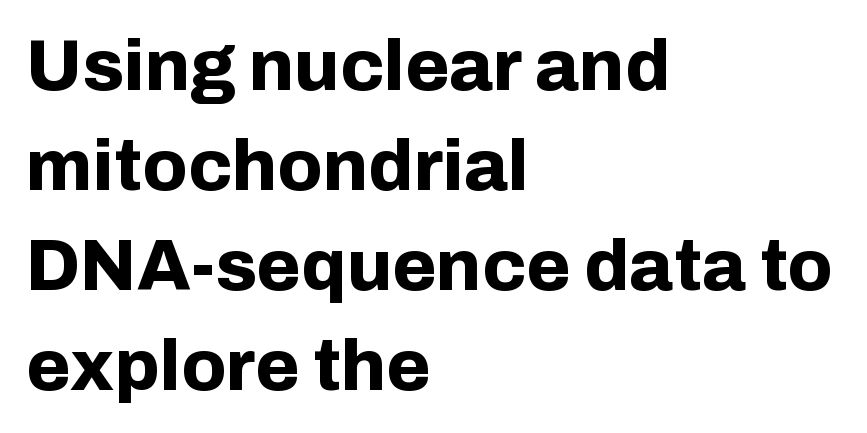
This sample uses an upright cut, with every glyph sitting square on the baseline. Line starts are locked; line ends wander. Set as a true bold cut, around the 700 mark. Regarding serifs, this sample does without them. Is this a fixed-width face? No — the glyphs have proportional, varying widths.
